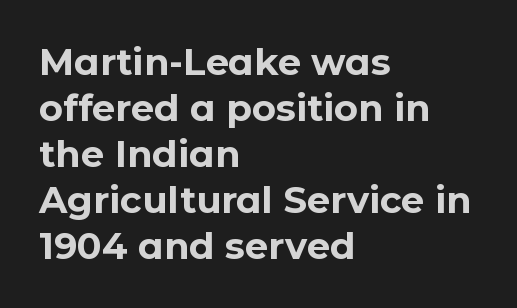
These lines are composed in type without serifs. You could not count columns in this text — the font is proportionally spaced. The paragraph has a hard left edge and a soft right edge. Standard letterfit; no display-style spreading of the glyphs. Emphasis by weight is at full strength: bold.
